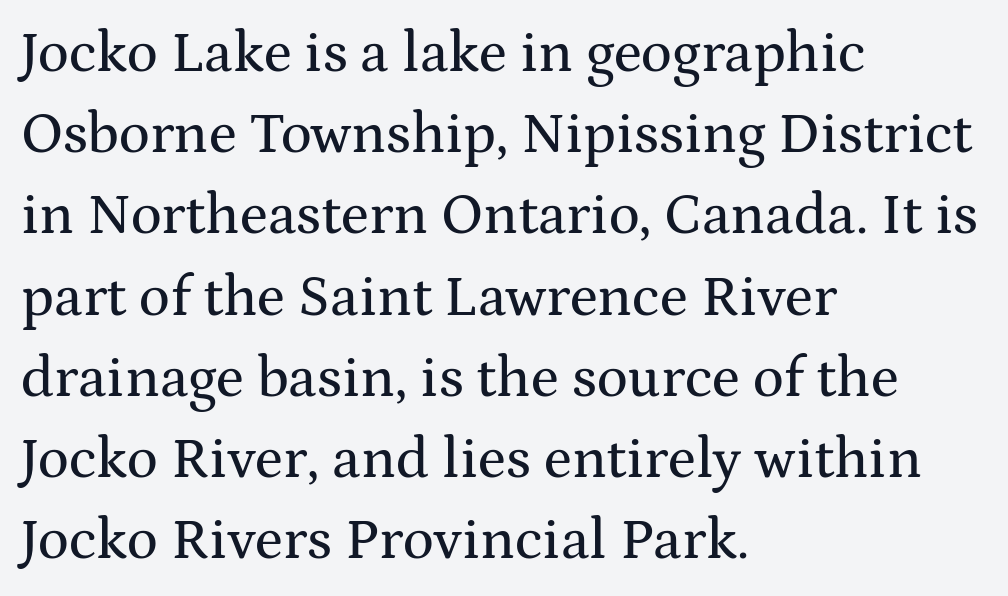
Only glyphs here, with clear space below each row. A normal amount of white space separates one row of letters from the next. These lines keep a tight, regular rhythm from letter to letter. Do the characters align in a grid? No, the font is proportional.
